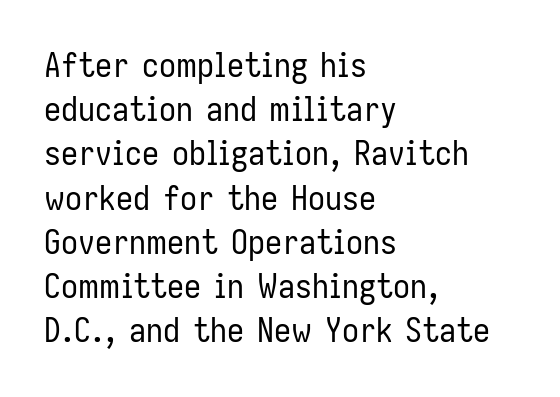
You can tell from the bare stems that sans-serif type was used. The zone under the glyphs is completely vacant. Whoever set this chose a conventional vertical rhythm. The strokes carry an ordinary text weight at most. Standard letterfit; no display-style spreading of the glyphs. These lines stack with their left ends in a neat column.
